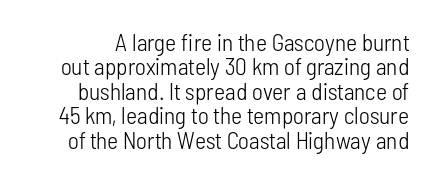
The image shows 24 px text type, upright; set tight line spacing (1.02x), normal letter spacing, not underlined.
